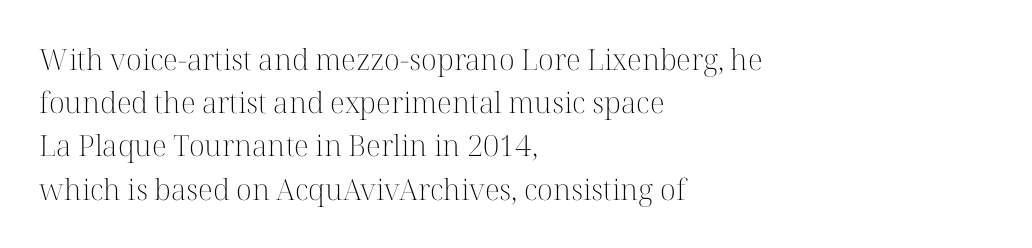
The image shows 29 px light serif type, upright; set left-aligned, normal line spacing (1.49x), normal letter spacing, not underlined; high stroke contrast and a medium x-height.
